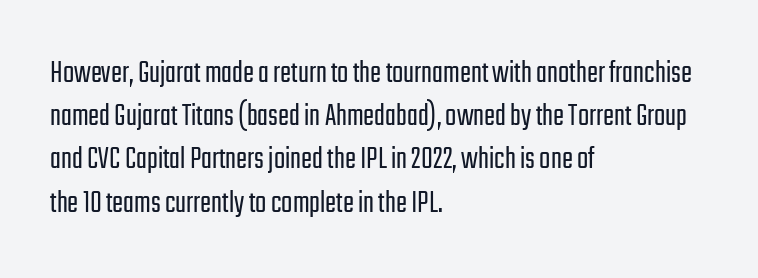
{"serif": "no", "italic": "no", "bold": "no", "weight": "light", "width": "condensed", "stroke_contrast": "low", "x_height": "medium", "monospaced": "no", "underline": "no", "align": "left", "line_spacing": "normal", "line_spacing_ratio": 1.31, "letter_spacing": "normal", "letter_spacing_em": 0.0, "glyph_px": 33}
